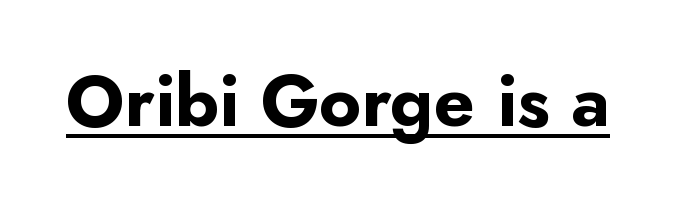
Emphasis by weight is at full strength: bold. The face used here is proportionally spaced, like ordinary book or web type. Words appear dense and cohesive because spacing is normal. Observe the absence of serifs on each vertical stroke in this sample.
